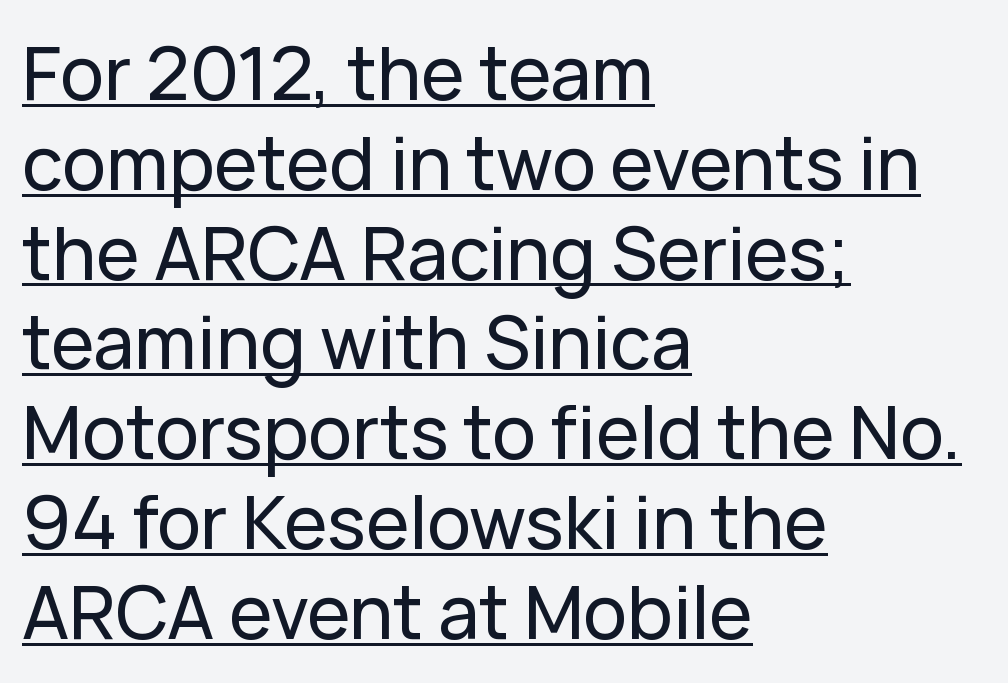
The image shows 73 px sans-serif type, upright; set left-aligned, line spacing 1.23x, normal letter spacing, underlined; low stroke contrast and a medium x-height.
